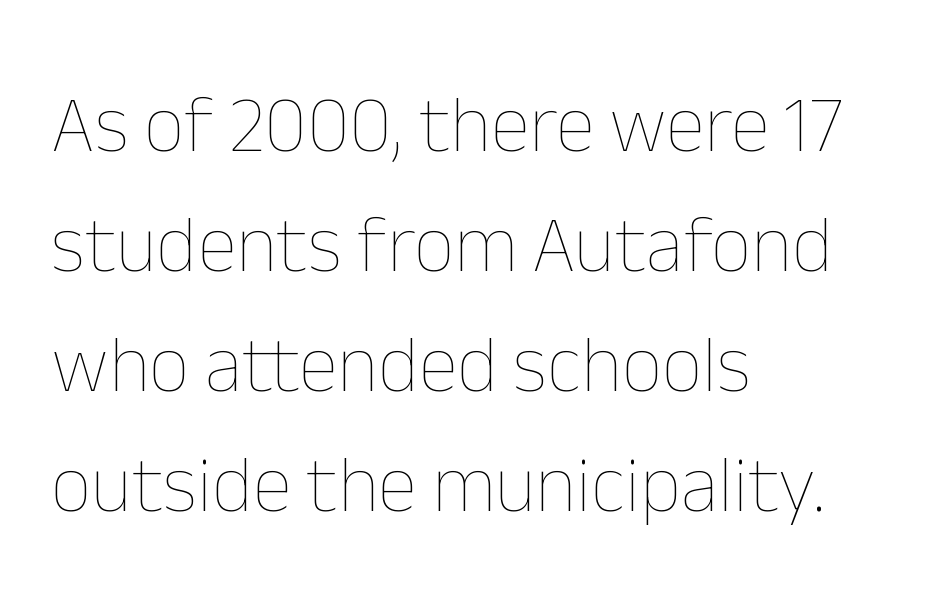
You could not count columns in this text — the font is proportionally spaced. No word sits above an underline. The lines sit at an ordinary, default distance from one another. Compared with a typical body face, this is equally light or lighter still.
